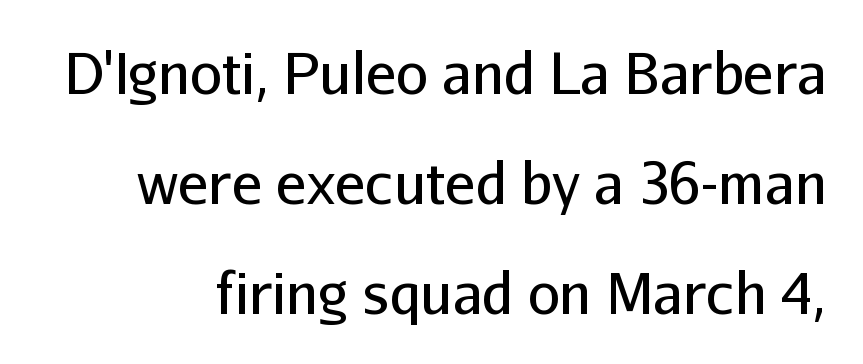
This rendering features lettering with no underline. Classification — sans serif. If you drew a line through each stem, it would be perfectly vertical. Each word holds together tightly as a unit, with standard inter-letter gaps. Line spacing here is loose. Counters stay open thanks to moderate or lighter strokes.
